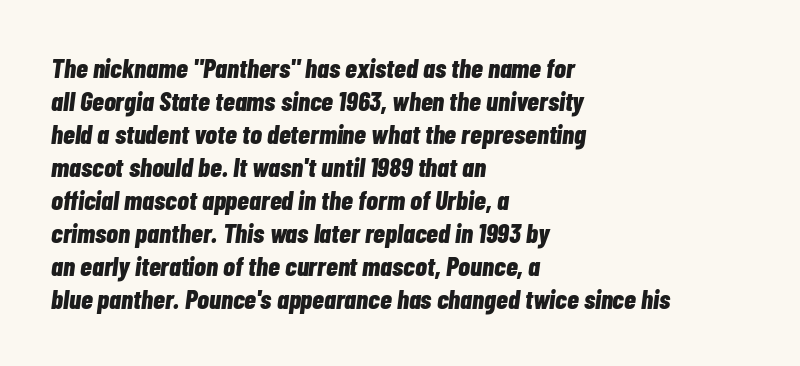
The image shows 27 px bold type, italic (leaning right); set left-aligned, line spacing 1.22x, normal letter spacing, not underlined.
